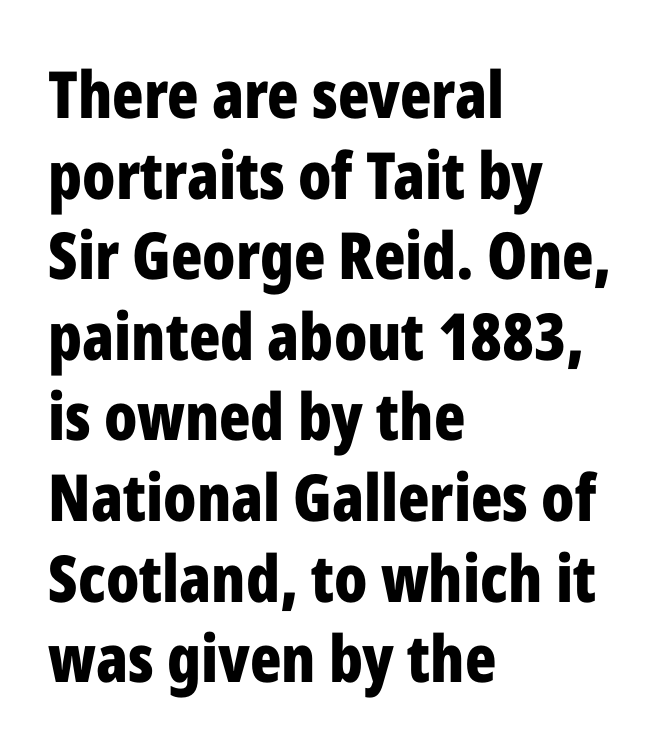
{"serif": "no", "italic": "no", "bold": "yes", "weight": "bold", "width": "condensed", "stroke_contrast": "low", "x_height": "medium", "monospaced": "no", "underline": "no", "align": "left", "line_spacing_ratio": 1.24, "letter_spacing": "normal", "letter_spacing_em": 0.0, "glyph_px": 65}
